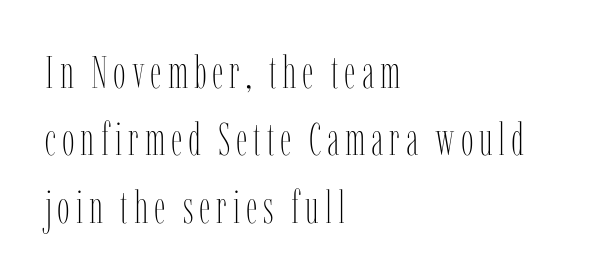
Q: Is the text bold? A: No.
Q: Is the text italic (slanted)? A: No, it is upright.
Q: Is the text underlined? A: No.
Q: How is the paragraph aligned? A: Left-aligned.
Q: Is the spacing between lines tight, normal or loose? A: Normal.
Q: Width (condensed, normal, or wide)? A: Condensed.
Q: Stroke contrast? A: Low.
Q: x-height? A: Medium.
Q: Monospaced? A: No.
